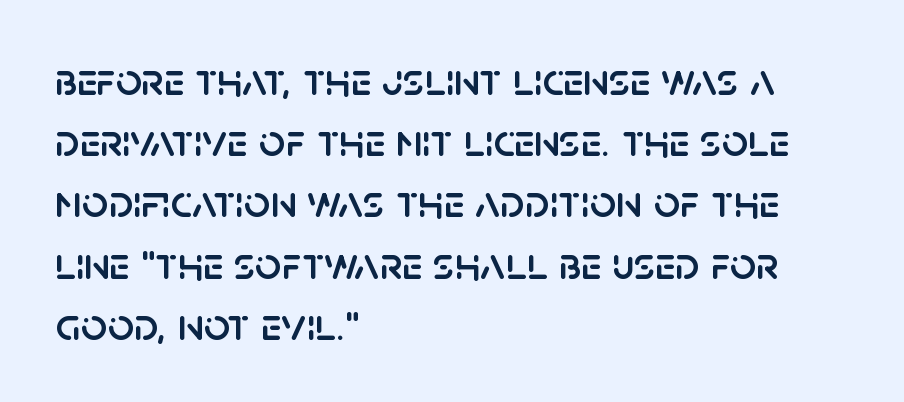
The image shows 46 px sans-serif type, upright; set left-aligned, normal line spacing (1.33x), normal letter spacing, not underlined; low stroke contrast and a large x-height.
